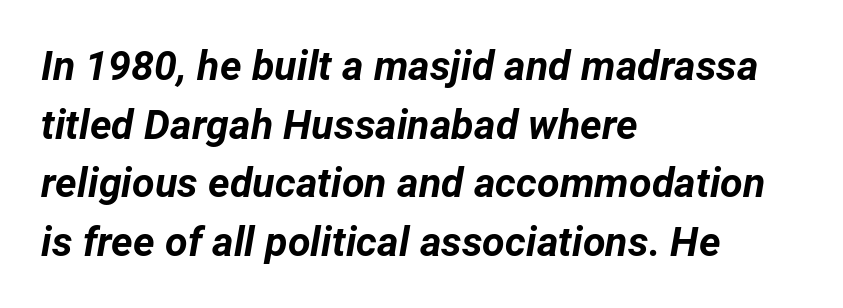
Q: Is the text bold? A: Yes.
Q: Is the text italic (slanted)? A: Yes, it leans right by about 12 degrees.
Q: Is the text underlined? A: No.
Q: How is the paragraph aligned? A: Left-aligned.
Q: Is the spacing between letters normal or unusually wide? A: Normal.
Q: Is the spacing between lines tight, normal or loose? A: Normal.
Q: Width (condensed, normal, or wide)? A: Normal.
Q: Stroke contrast? A: Low.
Q: x-height? A: Medium.
Q: Monospaced? A: No.
